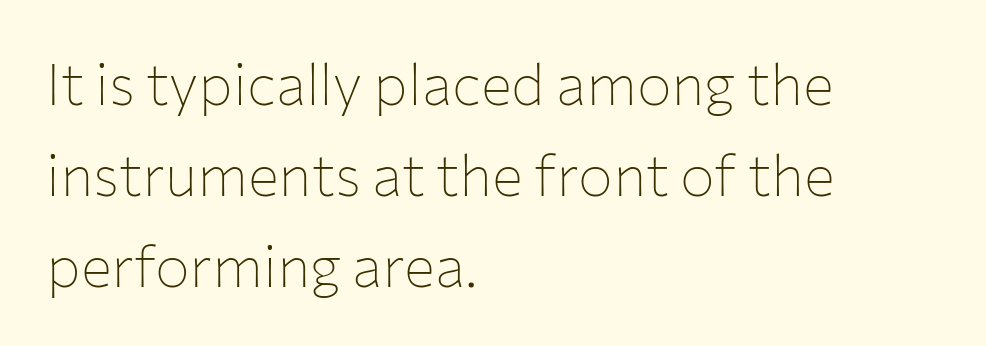
Is the letter spacing exaggerated? No — it looks like the ordinary default. The passage is arranged the way most books set body copy — flush left. Heft: none added — not bold. Only glyphs here, with clear space below each row. Observe the absence of serifs on each vertical stroke in this sample.
